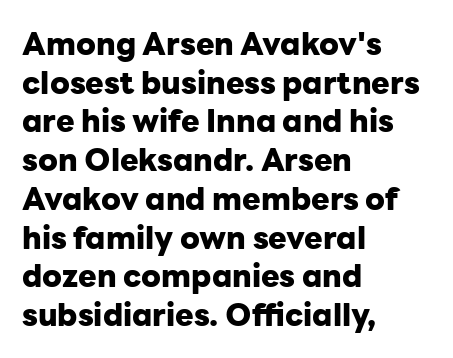
Q: Is the text bold? A: Yes.
Q: Is the text italic (slanted)? A: No, it is upright.
Q: Is the typeface a serif or a sans-serif typeface? A: Sans-serif.
Q: Is the text underlined? A: No.
Q: How is the paragraph aligned? A: Left-aligned.
Q: Is the spacing between letters normal or unusually wide? A: Normal.
Q: Is the spacing between lines tight, normal or loose? A: Normal.
Q: Width (condensed, normal, or wide)? A: Normal.
Q: Stroke contrast? A: Low.
Q: x-height? A: Medium.
Q: Monospaced? A: No.
